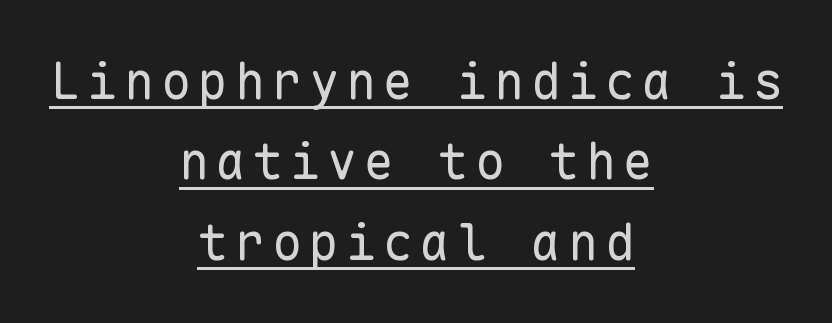
The image shows 50 px regular-weight sans-serif type, upright, monospaced; set centered, normal line spacing (1.61x), underlined; low stroke contrast and a medium x-height.
